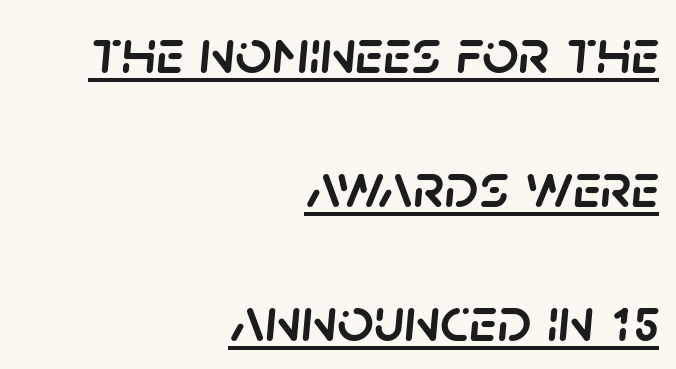
Which margin do the lines hug? The right one — the left edge is uneven. The glyphs are accompanied by a horizontal stroke just below them. Quick note: interline space is abundant. In terms of letterspacing, this is plain default setting. Slant detected: the letters are inclined. Spacing verdict: proportional, widths tailored to each character.
